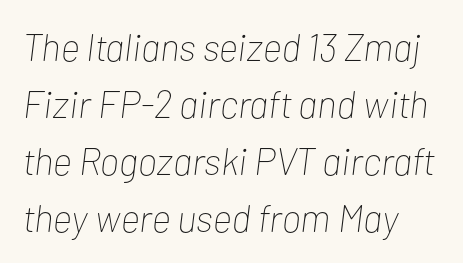
Each letter keeps its own natural width here, so spacing adapts to shape. On a weight scale, this lands at 450 or below. If you drew a line through each stem, it would be angled. The vertical gap from one line to the next is medium.
